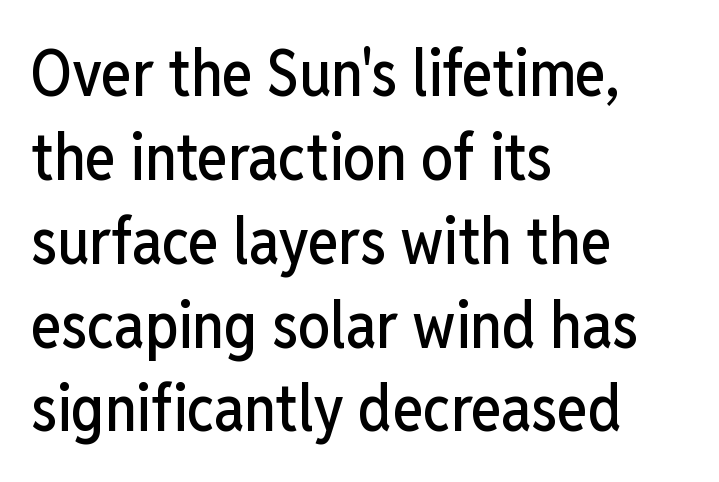
Q: Is the text italic (slanted)? A: No, it is upright.
Q: Is the typeface a serif or a sans-serif typeface? A: Sans-serif.
Q: Is the text underlined? A: No.
Q: How is the paragraph aligned? A: Left-aligned.
Q: Is the spacing between letters normal or unusually wide? A: Normal.
Q: Is the spacing between lines tight, normal or loose? A: Normal.
Q: Width (condensed, normal, or wide)? A: Condensed.
Q: Stroke contrast? A: Low.
Q: x-height? A: Medium.
Q: Monospaced? A: No.
